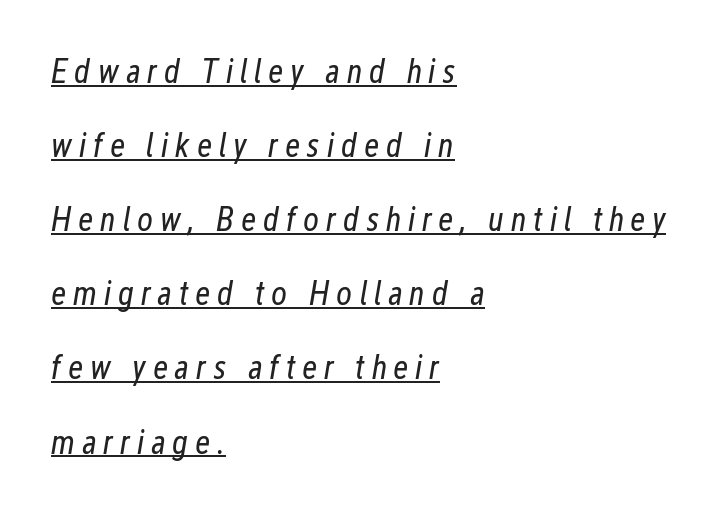
Q: Is the text bold? A: No.
Q: Is the text italic (slanted)? A: Yes, it leans right by about 12 degrees.
Q: Is the text underlined? A: Yes.
Q: How is the paragraph aligned? A: Left-aligned.
Q: Is the spacing between letters normal or unusually wide? A: Unusually wide.
Q: Is the spacing between lines tight, normal or loose? A: Loose.
Q: Width (condensed, normal, or wide)? A: Condensed.
Q: Stroke contrast? A: Low.
Q: x-height? A: Medium.
Q: Monospaced? A: No.
